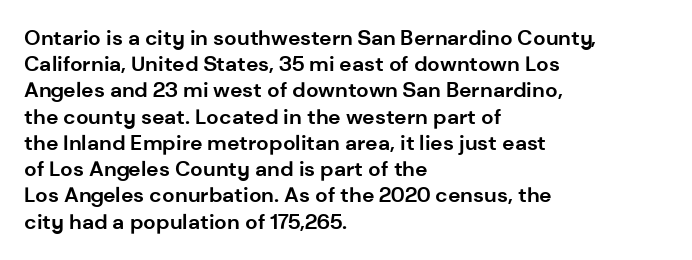
Does the weight exceed regular? Yes, all the way to bold. A typesetter would mark this as roman, not italic. The glyphs are unaccompanied by any horizontal stroke below them. Interline gaps are of average width in this sample. The horizontal fit of the characters is conventional and even.
